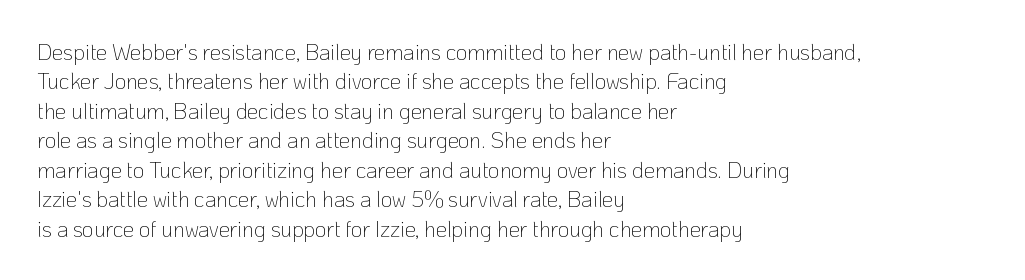
Bare-footed words on every line. Every stem runs plumb, perpendicular to the baseline. The typesetting does not lean heavy: it is not bold. Tracking value appears to be zero — textbook default spacing. The vertical gap from one line to the next is medium.
